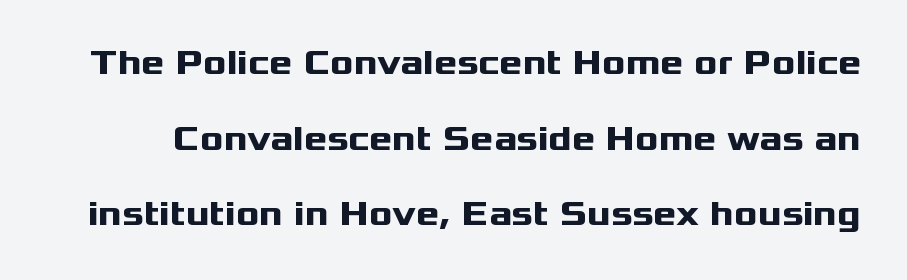
{"serif": "no", "italic": "no", "bold": "yes", "weight": "heavy", "width": "wide", "stroke_contrast": "medium", "x_height": "medium", "monospaced": "no", "underline": "no", "line_spacing": "loose", "line_spacing_ratio": 2.16, "letter_spacing": "normal", "letter_spacing_em": 0.0, "glyph_px": 35}
